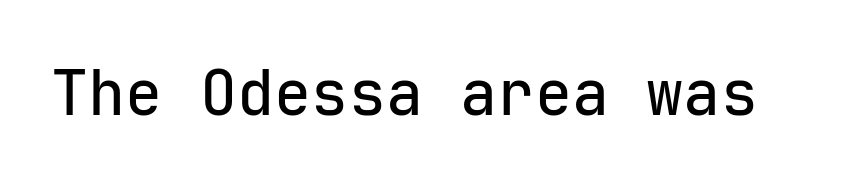
{"serif": "no", "italic": "no", "width": "normal", "stroke_contrast": "low", "x_height": "medium", "monospaced": "yes", "underline": "no", "letter_spacing": "normal", "letter_spacing_em": 0.0, "glyph_px": 62}
